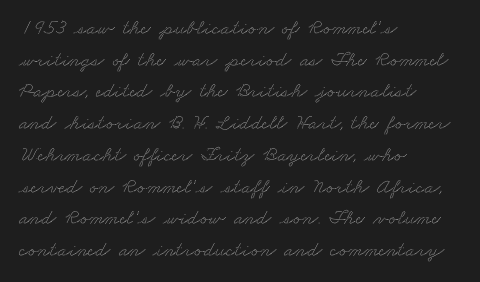
{"underline": "no", "align": "left", "line_spacing": "normal", "line_spacing_ratio": 1.51, "letter_spacing": "normal", "letter_spacing_em": 0.0, "glyph_px": 21}
